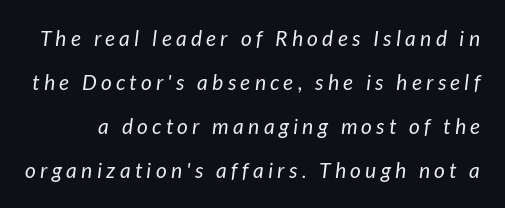
The image shows 21 px text type, italic (leaning right); set loose line spacing (2.09x), unusually wide letter spacing (+0.21 em), not underlined.
